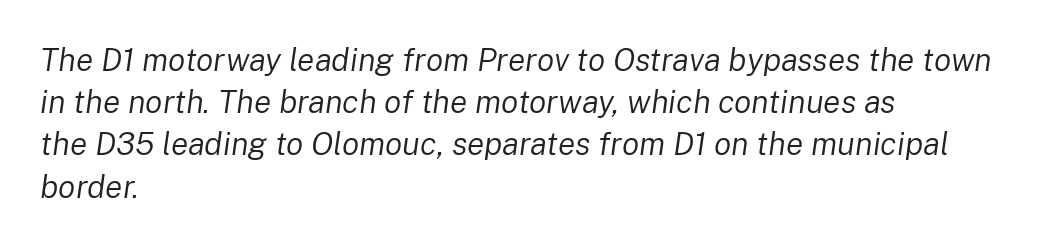
The typography opts for an oblique posture over an upright one. The letters advance in unequal steps, a hallmark of proportional type. Reading down the block, your eye returns to a fixed left position each line. The font sits on the lighter half of the weight spectrum, regular included. How are the letters spaced? Ordinarily, with no added tracking.
